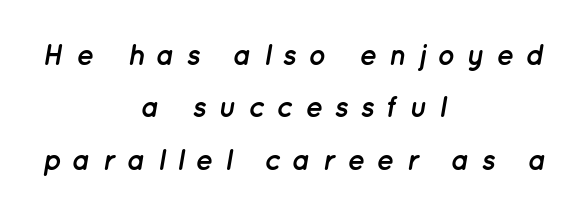
The image shows 29 px semibold type, italic (leaning right); set centered, line spacing 1.81x, unusually wide letter spacing (+0.41 em), not underlined; low stroke contrast and a medium x-height.
